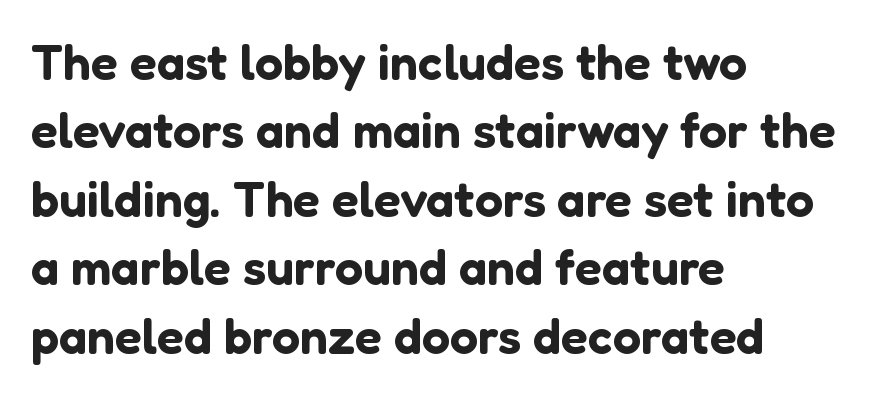
The image shows 50 px sans-serif type, upright; set left-aligned, normal line spacing (1.37x), normal letter spacing, not underlined; low stroke contrast and a medium x-height.
